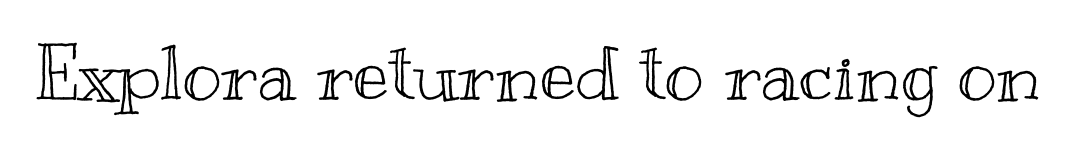
{"italic": "no", "width": "wide", "x_height": "small", "monospaced": "no", "underline": "no", "letter_spacing": "normal", "letter_spacing_em": 0.0, "glyph_px": 75}
